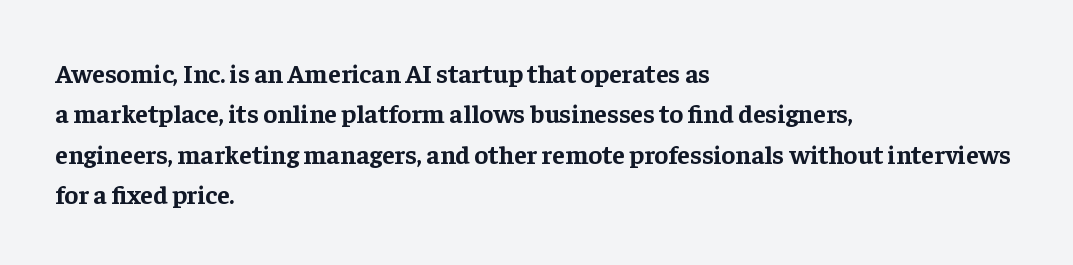
The image shows 26 px bold type, upright; set left-aligned, normal line spacing (1.55x), normal letter spacing, not underlined.
